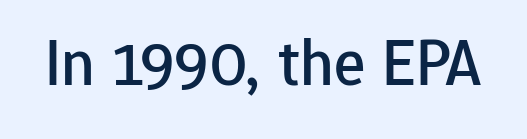
The face used here is rendered with its standard letterfit. Varying glyph widths throughout — classic text-font behaviour. Glance below the letters and you will spot only blank space. Vertical strokes here are truly vertical. A typesetter would label this face a sans.
